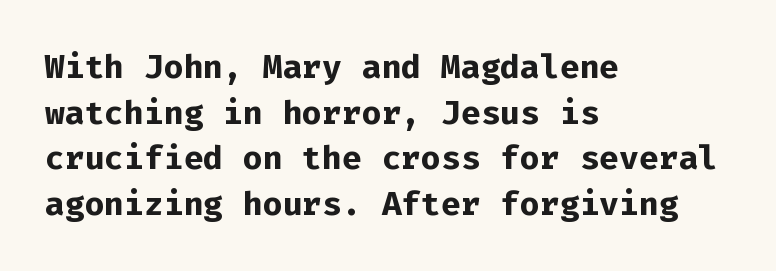
{"serif": "no", "italic": "no", "bold": "yes", "weight": "bold", "width": "normal", "stroke_contrast": "low", "x_height": "medium", "monospaced": "yes", "underline": "no", "align": "left", "line_spacing": "normal", "line_spacing_ratio": 1.38, "letter_spacing": "normal", "letter_spacing_em": 0.0, "glyph_px": 33}
